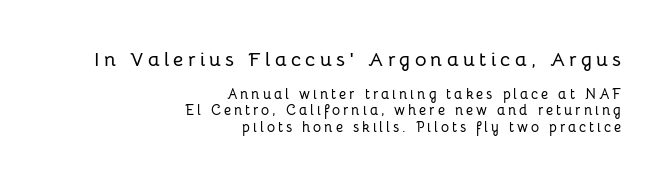
The image shows 20 px text type, upright; set right-aligned, line spacing 1.16x, unusually wide letter spacing (+0.21 em), not underlined; the first (top) block is 1.43x larger.
